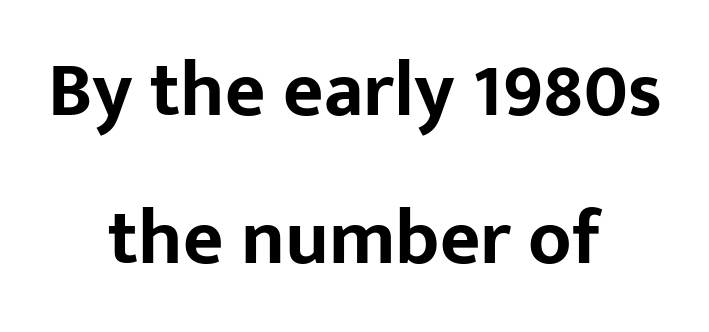
The image shows 78 px bold sans-serif type, upright; set centered, loose line spacing (1.9x), normal letter spacing, not underlined; low stroke contrast and a medium x-height.
